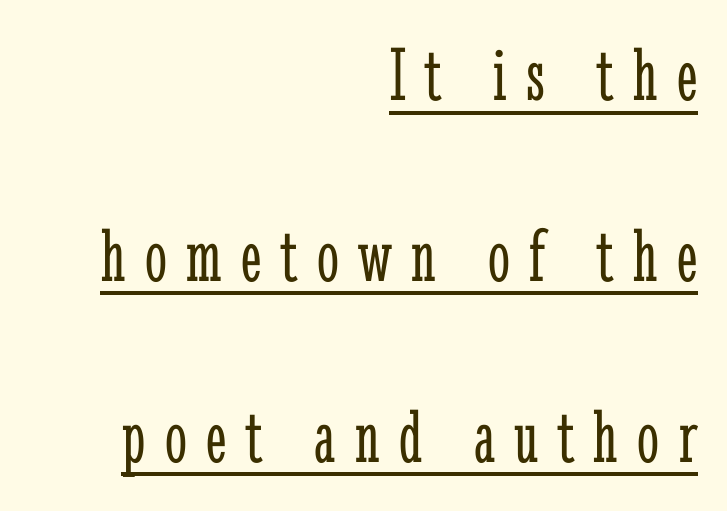
{"serif": "yes", "italic": "no", "bold": "no", "weight": "light", "width": "condensed", "stroke_contrast": "low", "x_height": "medium", "monospaced": "no", "underline": "yes", "align": "right", "line_spacing": "loose", "line_spacing_ratio": 2.32, "letter_spacing": "wide", "letter_spacing_em": 0.25, "glyph_px": 78}
